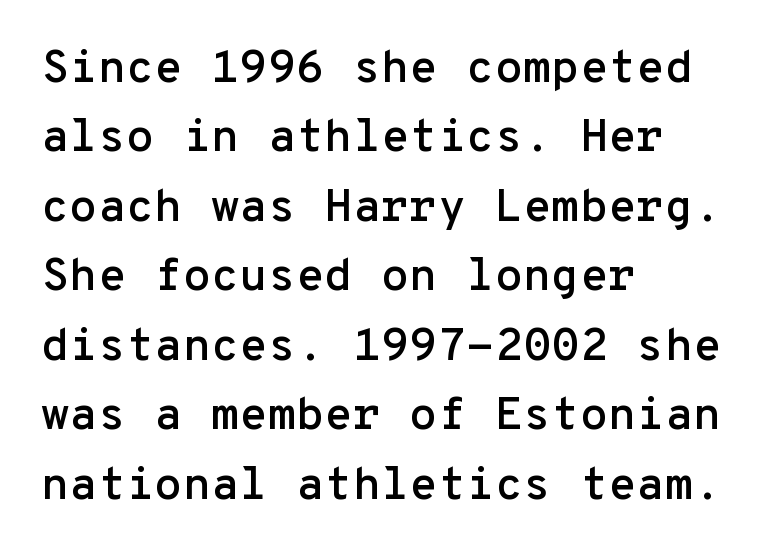
Q: Is the text italic (slanted)? A: No, it is upright.
Q: Is the typeface a serif or a sans-serif typeface? A: Sans-serif.
Q: Is the text underlined? A: No.
Q: How is the paragraph aligned? A: Left-aligned.
Q: Is the spacing between letters normal or unusually wide? A: Normal.
Q: Is the spacing between lines tight, normal or loose? A: Normal.
Q: Width (condensed, normal, or wide)? A: Normal.
Q: Stroke contrast? A: Low.
Q: x-height? A: Medium.
Q: Monospaced? A: Yes.
